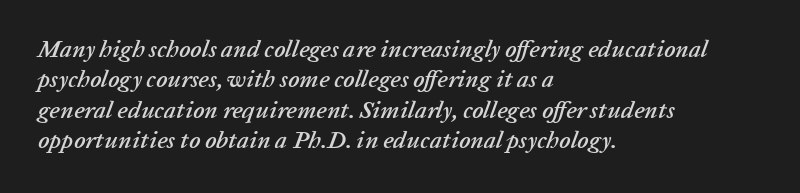
{"italic": "yes", "lean": "right", "slant_degrees": 20, "underline": "no", "align": "left", "line_spacing": "normal", "line_spacing_ratio": 1.27, "letter_spacing": "normal", "letter_spacing_em": 0.0, "glyph_px": 24}
